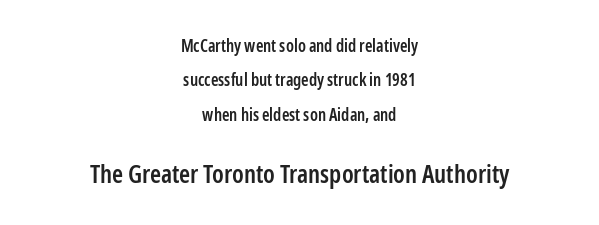
{"italic": "no", "bold": "semi", "underline": "no", "align": "center", "line_spacing": "loose", "line_spacing_ratio": 2.02, "letter_spacing": "normal", "letter_spacing_em": 0.0, "larger_block": "second", "size_ratio": 1.47, "glyph_px": 25}
